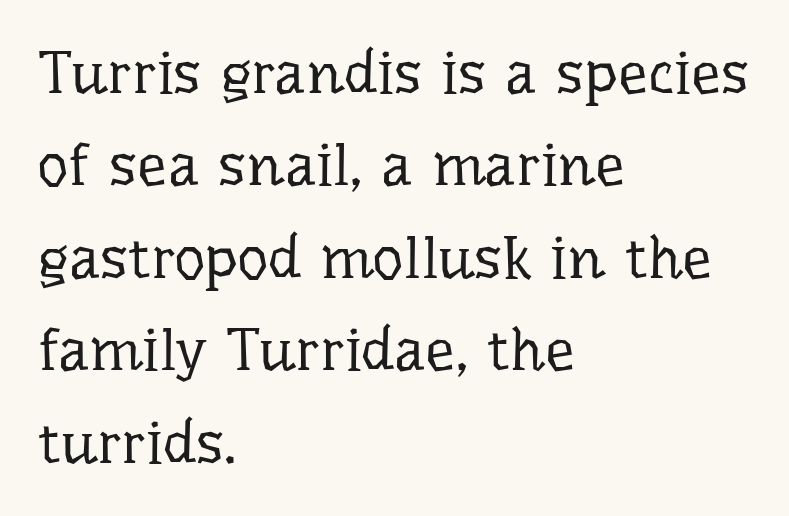
The image shows 60 px regular-weight serif type, upright; set left-aligned, normal line spacing (1.54x), normal letter spacing, not underlined; low stroke contrast and a medium x-height.
